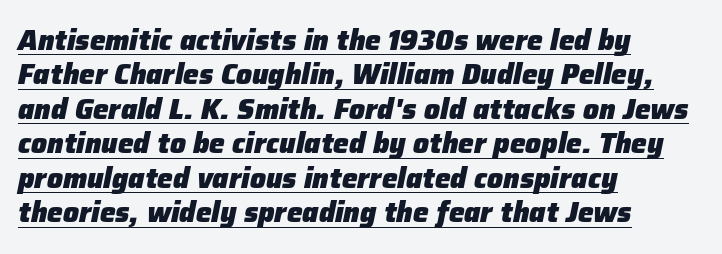
A typesetter would call this proportional, since set widths differ per character. This rendering features underlined lettering. Does extra space separate the letters? No, they use regular spacing. Pretty heavy lettering here — definitely bold. The font's italic variant was chosen for this text. This sample is left-justified, so line endings fall wherever the words run out.
